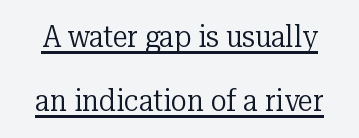
The image shows 30 px regular-weight serif type, upright; set loose line spacing (2.13x), normal letter spacing, underlined; low stroke contrast and a medium x-height.
